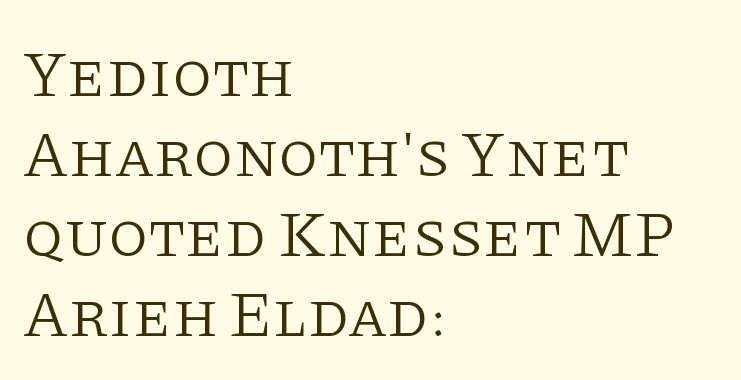
{"serif": "yes", "italic": "no", "bold": "no", "weight": "light", "width": "normal", "stroke_contrast": "low", "x_height": "large", "monospaced": "no", "underline": "no", "align": "left", "line_spacing_ratio": 1.23, "letter_spacing": "normal", "letter_spacing_em": 0.0, "glyph_px": 65}
